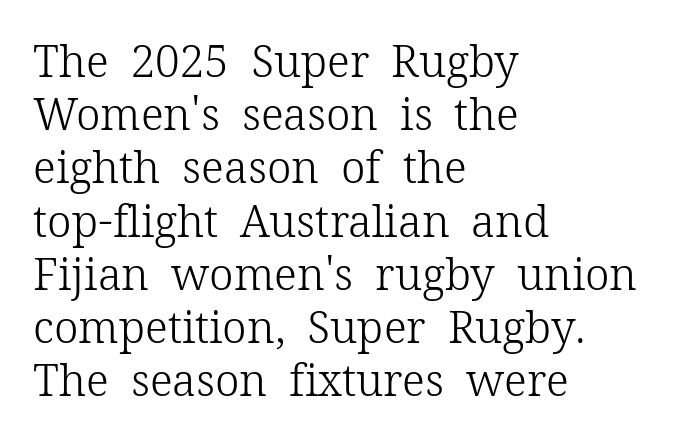
Ascenders rise straight up at ninety degrees. The passage is arranged the way most books set body copy — flush left. Compared with typical body copy, the letter spacing here is the same. A typesetter would label this face a serif. The characters are drawn with everyday or finer stroke widths.
